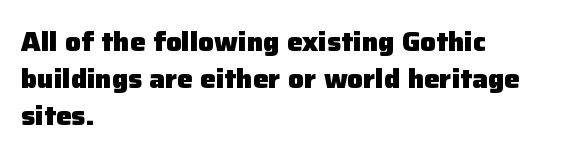
Q: Is the text bold? A: Yes.
Q: Is the text italic (slanted)? A: No, it is upright.
Q: Is the text underlined? A: No.
Q: How is the paragraph aligned? A: Left-aligned.
Q: Is the spacing between letters normal or unusually wide? A: Normal.
Q: Is the spacing between lines tight, normal or loose? A: Normal.
